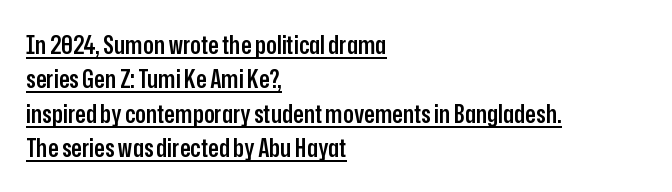
One-word summary of the alignment: left. The letters sit at their default tracking, neither squeezed nor spread. Notice how descenders clear the ascenders below comfortably — that's standard leading. The strokes are fattened partway — semibold, not bold. Ordinary non-slanted type is in use.
